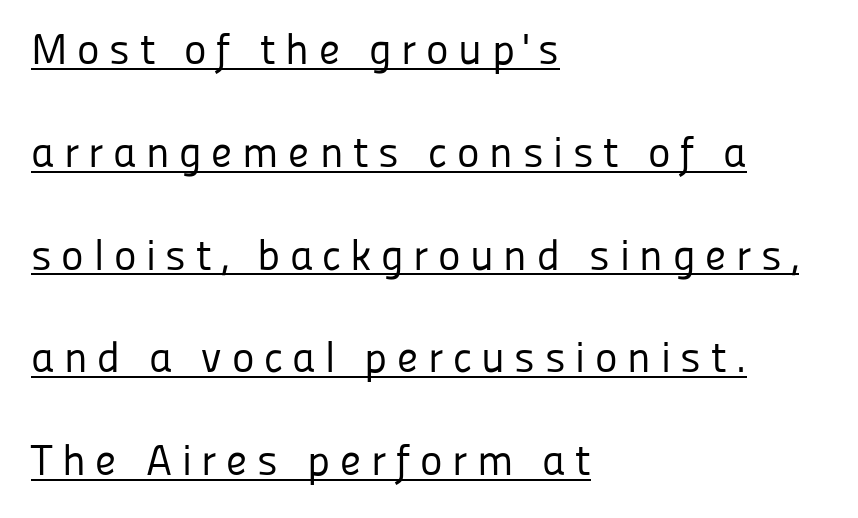
The image shows 43 px regular-weight sans-serif type, upright; set left-aligned, loose line spacing (2.39x), unusually wide letter spacing (+0.22 em), underlined; low stroke contrast and a medium x-height.
